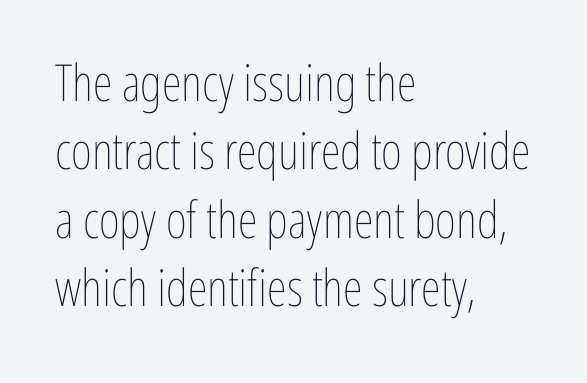
{"italic": "no", "bold": "no", "weight": "thin", "width": "condensed", "stroke_contrast": "low", "x_height": "medium", "monospaced": "no", "underline": "no", "align": "left", "line_spacing": "normal", "line_spacing_ratio": 1.34, "letter_spacing": "normal", "letter_spacing_em": 0.0, "glyph_px": 51}
